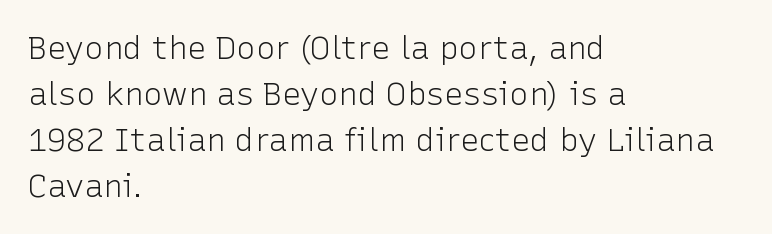
Weight: regular or lighter. Normally led — the rows are evenly, conventionally spaced. Nothing sits at the stroke ends, so this counts as sans-serif. How are the letters spaced? Ordinarily, with no added tracking. Looks like regular typesetting: each glyph gets only the width it needs. Rule under the text: the space is simply empty.
